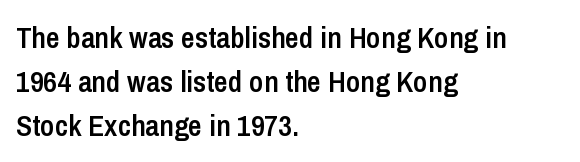
Q: Is the text bold? A: Semi-bold.
Q: Is the text italic (slanted)? A: No, it is upright.
Q: Is the typeface a serif or a sans-serif typeface? A: Sans-serif.
Q: Is the text underlined? A: No.
Q: How is the paragraph aligned? A: Left-aligned.
Q: Is the spacing between letters normal or unusually wide? A: Normal.
Q: Is the spacing between lines tight, normal or loose? A: Normal.
Q: Width (condensed, normal, or wide)? A: Condensed.
Q: Stroke contrast? A: Low.
Q: x-height? A: Medium.
Q: Monospaced? A: No.
